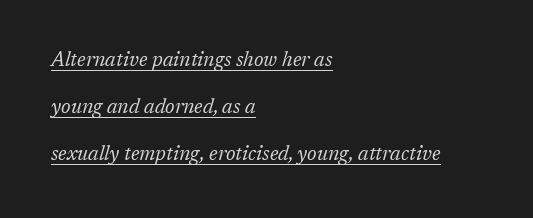
The image shows 20 px text type, italic (leaning right); set left-aligned, loose line spacing (2.36x), normal letter spacing, underlined.
